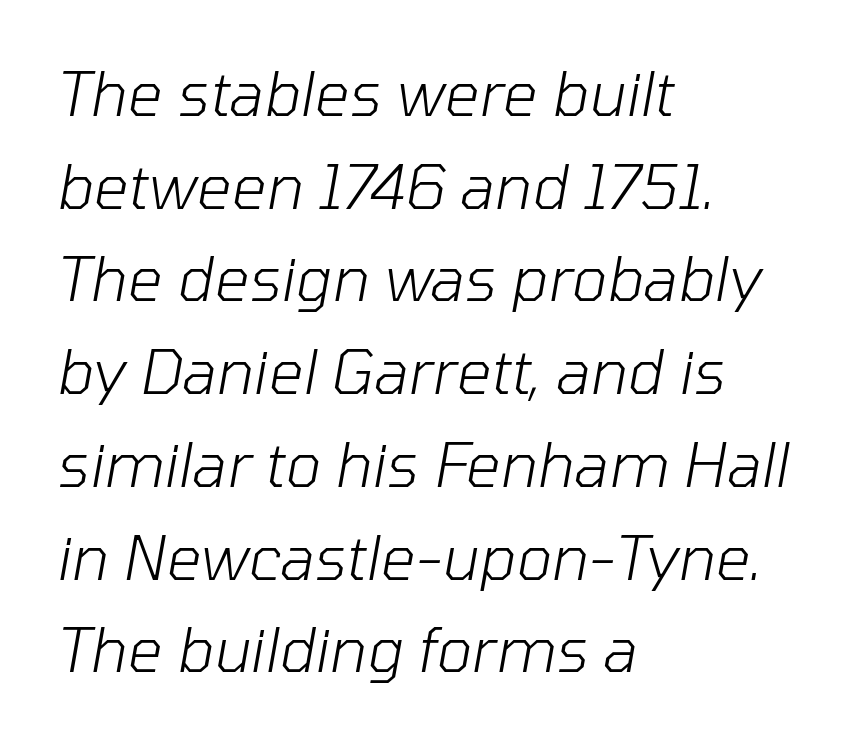
Q: Is the text bold? A: No.
Q: Is the text italic (slanted)? A: Yes, it leans right by about 10 degrees.
Q: Is the text underlined? A: No.
Q: How is the paragraph aligned? A: Left-aligned.
Q: Is the spacing between letters normal or unusually wide? A: Normal.
Q: Is the spacing between lines tight, normal or loose? A: Normal.
Q: Width (condensed, normal, or wide)? A: Normal.
Q: Stroke contrast? A: Low.
Q: x-height? A: Medium.
Q: Monospaced? A: No.
